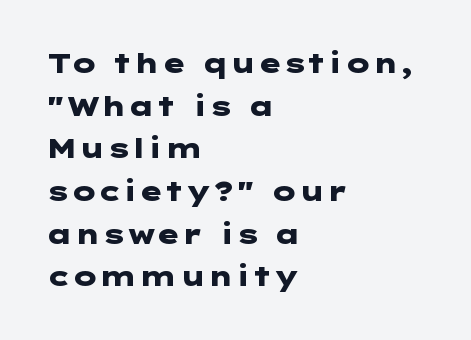
{"italic": "no", "bold": "yes", "underline": "no", "align": "left", "line_spacing": "normal", "line_spacing_ratio": 1.58, "letter_spacing": "normal", "letter_spacing_em": 0.0, "glyph_px": 27}
